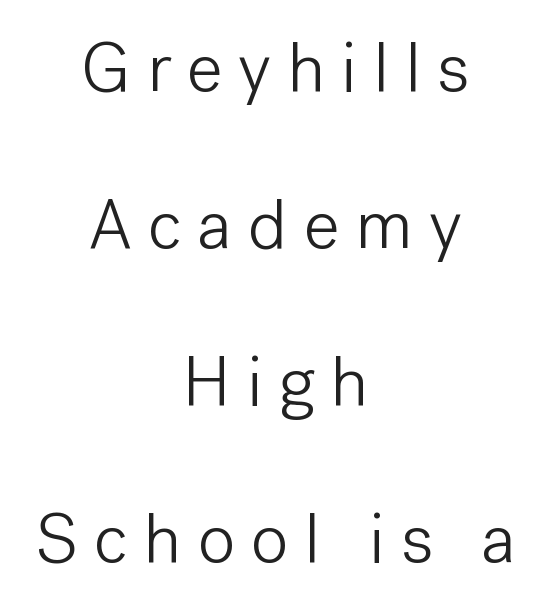
Q: Is the text bold? A: No.
Q: Is the text italic (slanted)? A: No, it is upright.
Q: Is the typeface a serif or a sans-serif typeface? A: Sans-serif.
Q: Is the text underlined? A: No.
Q: How is the paragraph aligned? A: Centered.
Q: Is the spacing between letters normal or unusually wide? A: Unusually wide.
Q: Is the spacing between lines tight, normal or loose? A: Loose.
Q: Width (condensed, normal, or wide)? A: Normal.
Q: Stroke contrast? A: Low.
Q: x-height? A: Medium.
Q: Monospaced? A: No.
